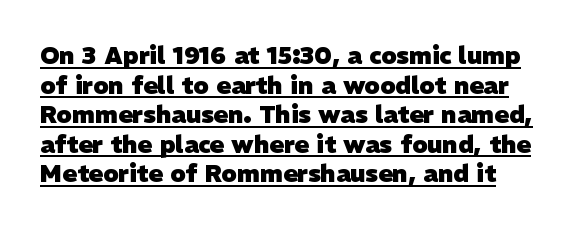
{"bold": "yes", "underline": "yes", "line_spacing_ratio": 1.23, "letter_spacing": "normal", "letter_spacing_em": 0.0, "glyph_px": 24}
